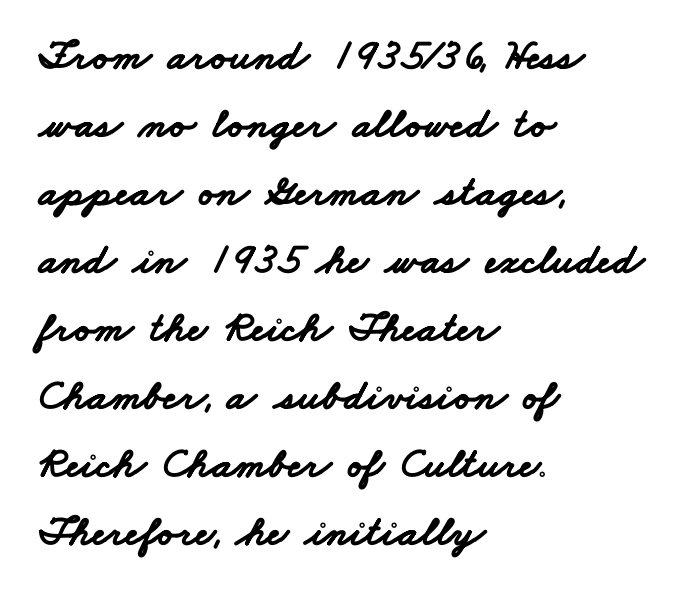
Q: Is the text bold? A: Yes.
Q: Is the typeface a serif or a sans-serif typeface? A: Sans-serif.
Q: Is the text underlined? A: No.
Q: How is the paragraph aligned? A: Left-aligned.
Q: Is the spacing between letters normal or unusually wide? A: Normal.
Q: Is the spacing between lines tight, normal or loose? A: Normal.
Q: Width (condensed, normal, or wide)? A: Wide.
Q: Stroke contrast? A: Low.
Q: x-height? A: Small.
Q: Monospaced? A: No.
